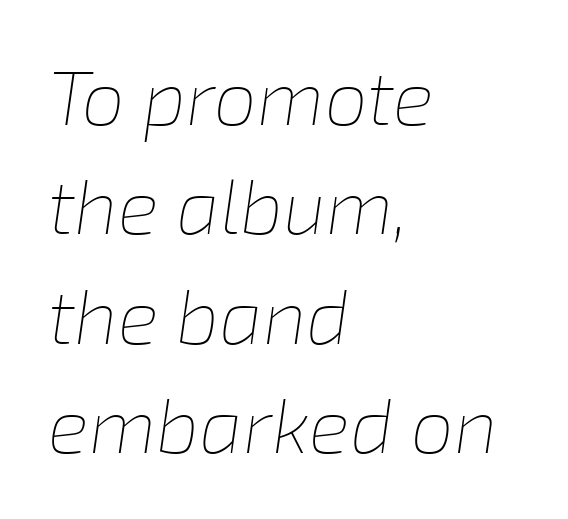
The image shows 77 px thin type, italic (leaning right); set left-aligned, normal line spacing (1.42x), normal letter spacing, not underlined; low stroke contrast and a medium x-height.
